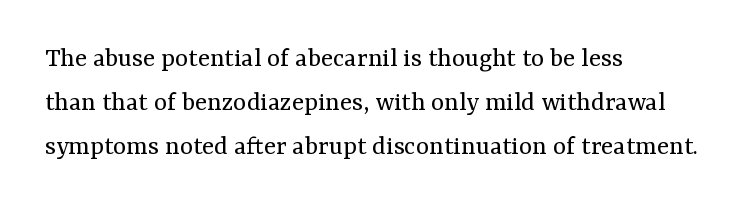
Q: Is the text bold? A: No.
Q: Is the text italic (slanted)? A: No, it is upright.
Q: Is the typeface a serif or a sans-serif typeface? A: Serif.
Q: Is the text underlined? A: No.
Q: How is the paragraph aligned? A: Left-aligned.
Q: Is the spacing between letters normal or unusually wide? A: Normal.
Q: Is the spacing between lines tight, normal or loose? A: Normal.
Q: Width (condensed, normal, or wide)? A: Normal.
Q: Stroke contrast? A: Medium.
Q: x-height? A: Medium.
Q: Monospaced? A: No.
